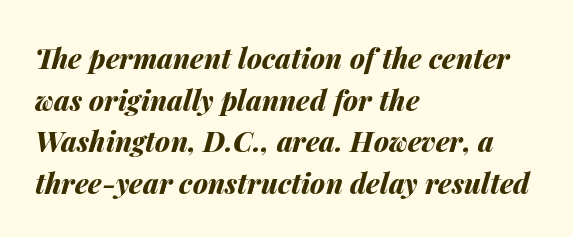
Does extra space separate the letters? No, they use regular spacing. Think of a printed novel: that variable character pitch is what you see here. This rendering uses left alignment, leaving the right contour irregular. Is the type bold? Yes — the strokes are clearly thick and heavy. Posture: slanted. The strip under each line holds only bare page.
